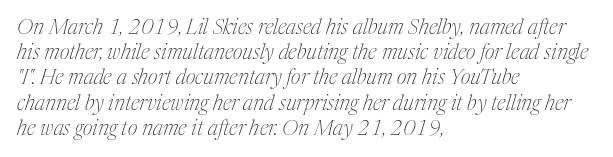
{"italic": "yes", "lean": "right", "slant_degrees": 17, "bold": "no", "underline": "no", "align": "left", "line_spacing_ratio": 1.2, "letter_spacing": "normal", "letter_spacing_em": 0.0, "glyph_px": 21}
